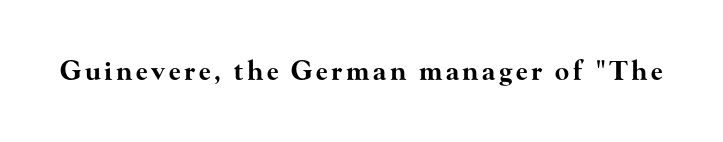
Heavy, bold letterforms. Tall strokes in this sample are plumb rather than angled. The strip under each line holds only bare page.
